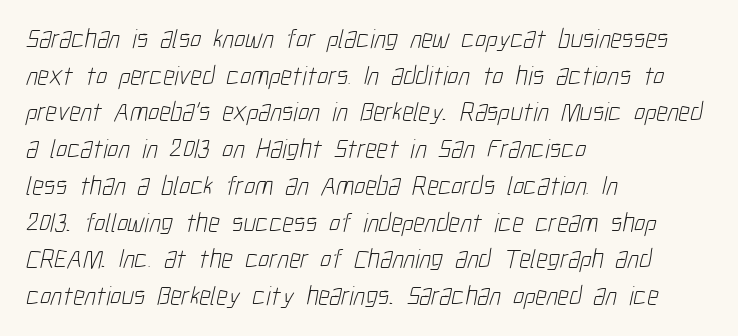
Q: Is the text bold? A: No.
Q: Is the text underlined? A: No.
Q: How is the paragraph aligned? A: Left-aligned.
Q: Is the spacing between letters normal or unusually wide? A: Normal.
Q: Is the spacing between lines tight, normal or loose? A: Normal.
